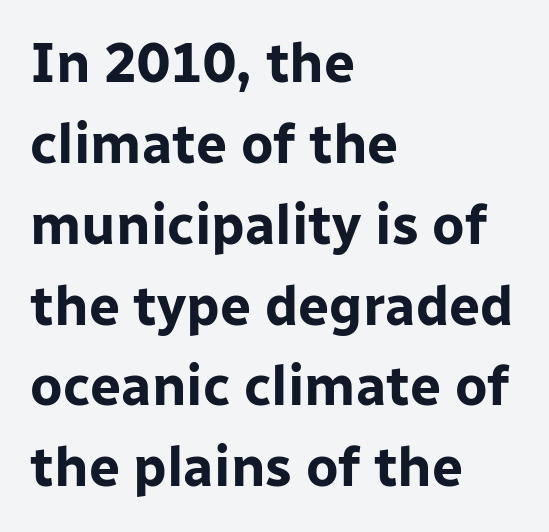
The image shows 55 px bold sans-serif type, upright; set left-aligned, normal line spacing (1.47x), normal letter spacing, not underlined; low stroke contrast and a medium x-height.
